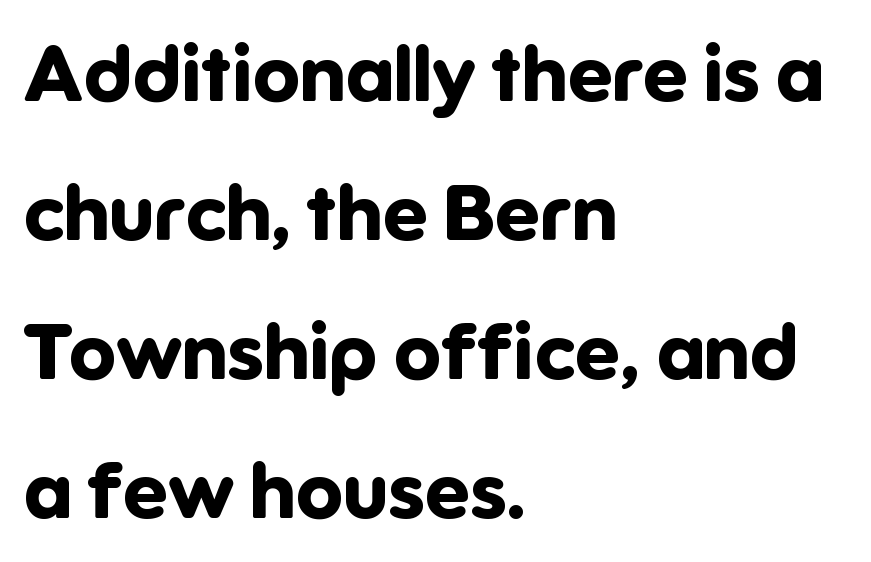
The image shows 79 px bold sans-serif type, upright; set left-aligned, line spacing 1.76x, normal letter spacing, not underlined; low stroke contrast and a medium x-height.
